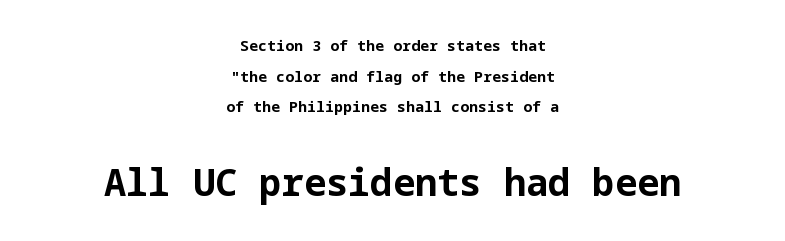
Q: Is the text bold? A: Yes.
Q: Is the text italic (slanted)? A: No, it is upright.
Q: Is the typeface a serif or a sans-serif typeface? A: Sans-serif.
Q: Is the text underlined? A: No.
Q: How is the paragraph aligned? A: Centered.
Q: Is the spacing between letters normal or unusually wide? A: Normal.
Q: Is the spacing between lines tight, normal or loose? A: Loose.
Q: Which block of text is set in a larger size, the first (top) or the second (bottom)? A: The second (bottom) one.
Q: Width (condensed, normal, or wide)? A: Normal.
Q: Stroke contrast? A: Low.
Q: x-height? A: Medium.
